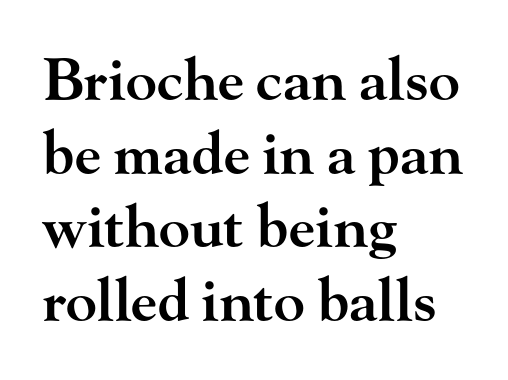
{"serif": "yes", "italic": "no", "bold": "semi", "weight": "semibold", "width": "wide", "stroke_contrast": "high", "x_height": "small", "monospaced": "no", "underline": "no", "align": "left", "line_spacing": "normal", "line_spacing_ratio": 1.27, "letter_spacing": "normal", "letter_spacing_em": 0.0, "glyph_px": 58}
